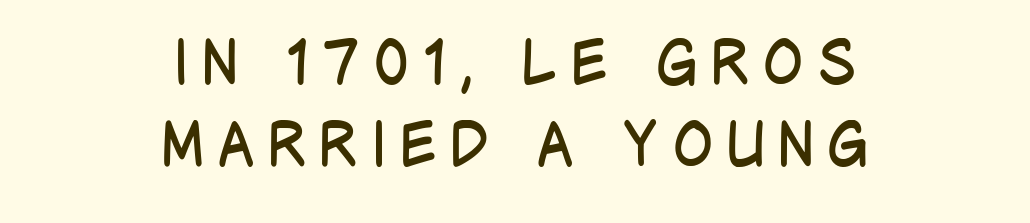
Q: Is the text bold? A: No.
Q: Is the text italic (slanted)? A: No, it is upright.
Q: Is the typeface a serif or a sans-serif typeface? A: Sans-serif.
Q: Is the text underlined? A: No.
Q: How is the paragraph aligned? A: Centered.
Q: Is the spacing between letters normal or unusually wide? A: Unusually wide.
Q: Is the spacing between lines tight, normal or loose? A: Normal.
Q: Width (condensed, normal, or wide)? A: Condensed.
Q: Stroke contrast? A: Low.
Q: x-height? A: Large.
Q: Monospaced? A: No.
